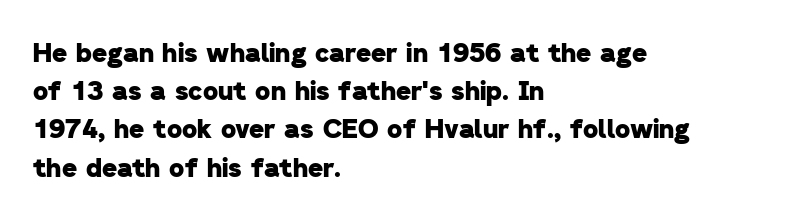
The image shows 26 px bold type; set left-aligned, normal line spacing (1.47x), normal letter spacing, not underlined.
